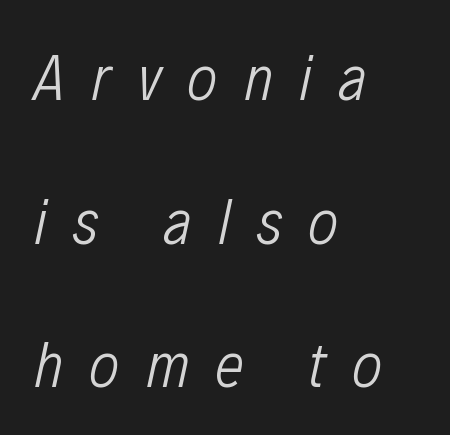
Horizontal alignment here is leftward, the default for most running prose. Here the designer chose a conventional face with non-uniform glyph widths. A typesetter would call this leading open, well beyond the default. Honestly, the letter spacing is so wide it's the main thing you notice.
